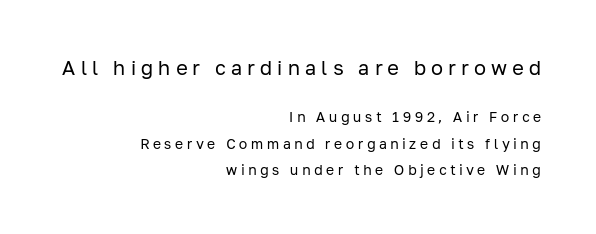
{"italic": "no", "bold": "no", "underline": "no", "align": "right", "line_spacing_ratio": 1.87, "letter_spacing": "wide", "letter_spacing_em": 0.25, "larger_block": "first", "size_ratio": 1.43, "glyph_px": 20}
